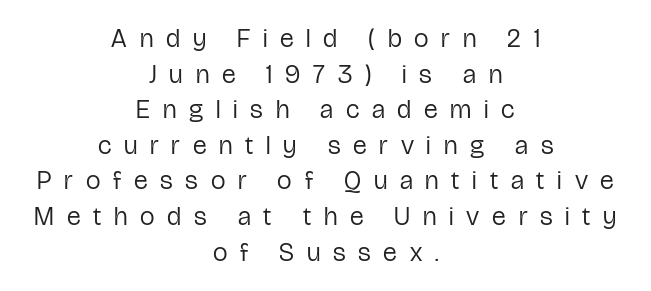
Is the stroke heavy? The answer is a plain regular-or-lighter. Short and long lines alike share a common midpoint. Does the lettering tilt? It doesn't — this is upright. Display-style spreading of the glyphs; the letterfit is very open. These lines sit exactly where default settings would place them.
